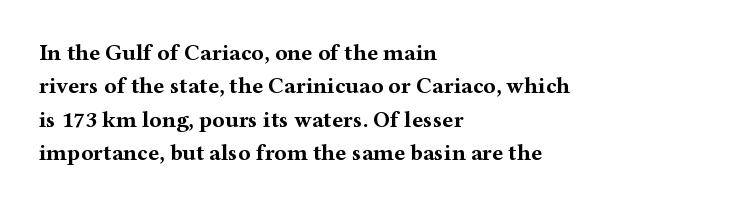
The image shows 23 px bold type, upright; set left-aligned, normal line spacing (1.45x), normal letter spacing, not underlined.
